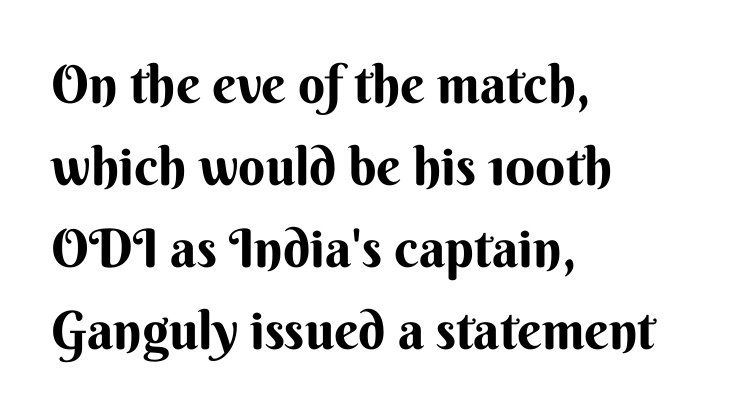
Spacing verdict: proportional, widths tailored to each character. Has an underline been added? It has not. These lines keep a tight, regular rhythm from letter to letter. These lines are set flush left with a ragged right edge. The face used here is a sans, in the tradition of grotesques and geometrics.
